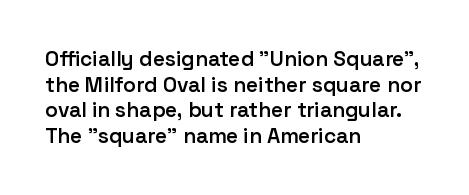
Q: Is the text bold? A: Semi-bold.
Q: Is the text italic (slanted)? A: No, it is upright.
Q: Is the text underlined? A: No.
Q: How is the paragraph aligned? A: Left-aligned.
Q: Is the spacing between letters normal or unusually wide? A: Normal.
